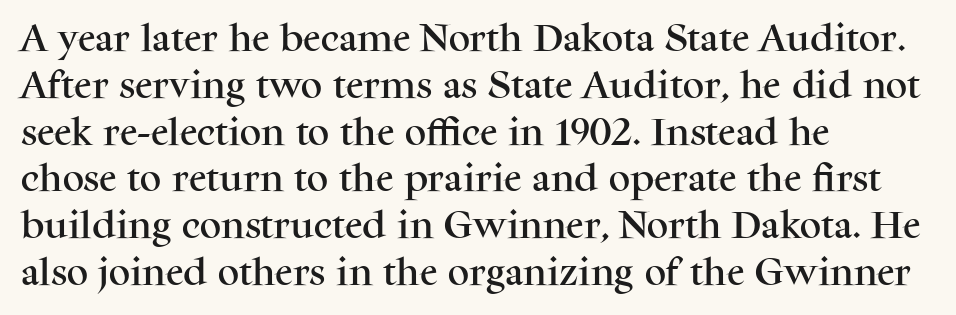
Ordinary non-slanted type is in use. Successive baselines arrive at the customary interval. Proportional: the letters do not fall into vertical columns. Caption: multi-line text, flush left, ragged right. Serifs: yes, visible at the terminals of the letterforms. The foot of each line stays bare and open.
